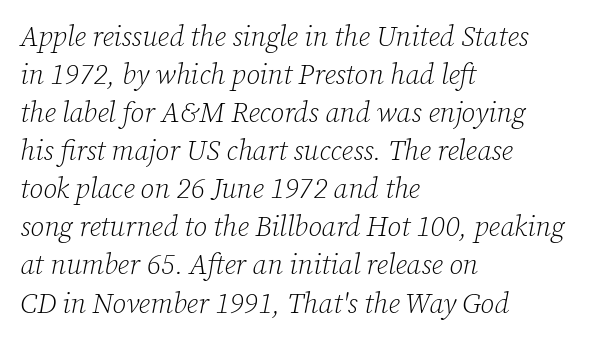
{"serif": "yes", "italic": "yes", "lean": "right", "slant_degrees": 12, "bold": "no", "weight": "light", "width": "normal", "stroke_contrast": "low", "x_height": "medium", "monospaced": "no", "underline": "no", "align": "left", "line_spacing": "normal", "line_spacing_ratio": 1.36, "letter_spacing": "normal", "letter_spacing_em": 0.0, "glyph_px": 28}
